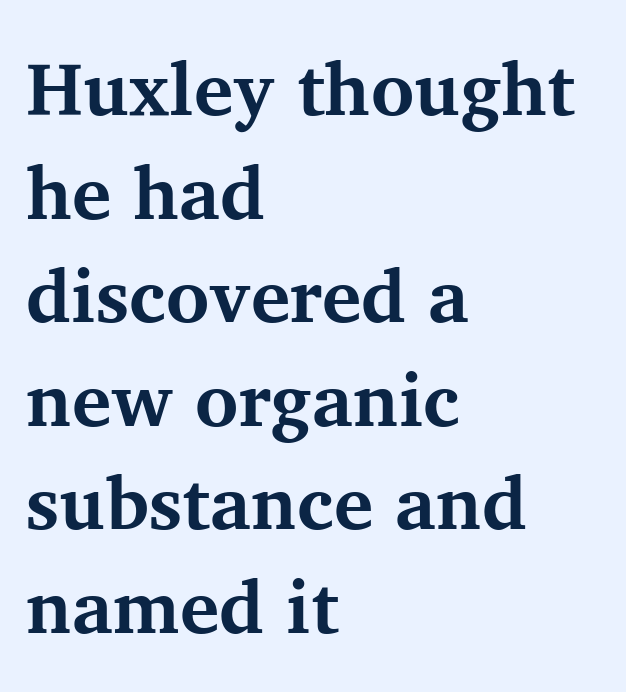
The image shows 74 px bold serif type, upright; set left-aligned, normal line spacing (1.4x), normal letter spacing, not underlined; medium stroke contrast and a medium x-height.
